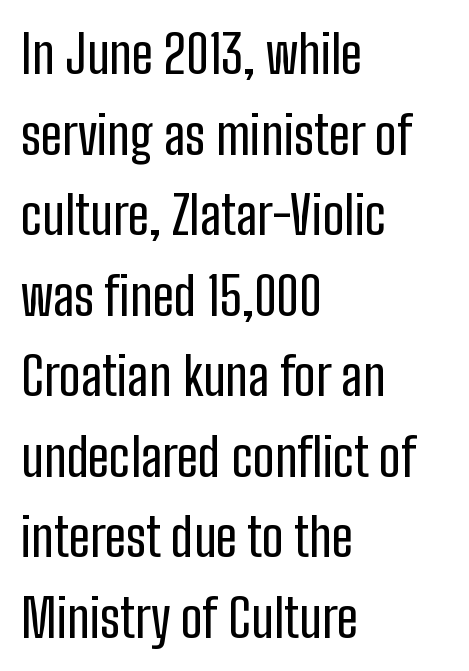
Observe the ordinary spacing: letters are neighbours, not strangers. When letters stand straight like this, we call the style roman or upright. The strip under each line holds only bare page. If you drew a ruler down the left edge, every line would touch it.
